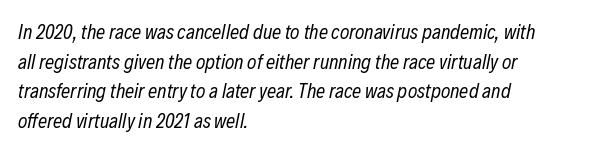
{"italic": "yes", "lean": "right", "slant_degrees": 12, "bold": "no", "underline": "no", "align": "left", "line_spacing": "normal", "line_spacing_ratio": 1.48, "letter_spacing": "normal", "letter_spacing_em": 0.0, "glyph_px": 20}
